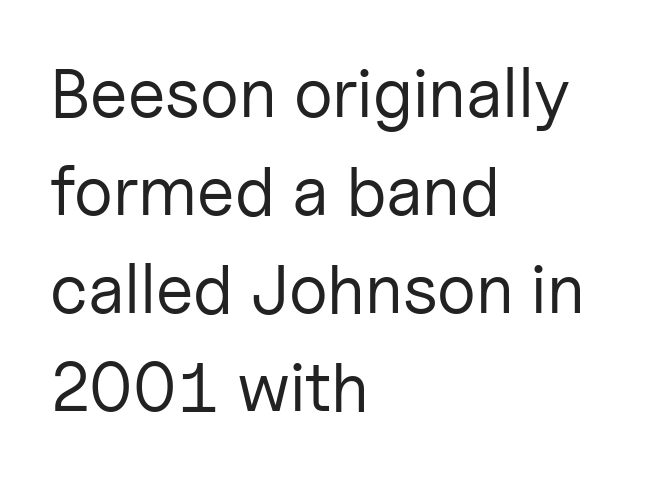
Q: Is the text bold? A: No.
Q: Is the text italic (slanted)? A: No, it is upright.
Q: Is the typeface a serif or a sans-serif typeface? A: Sans-serif.
Q: Is the text underlined? A: No.
Q: How is the paragraph aligned? A: Left-aligned.
Q: Is the spacing between letters normal or unusually wide? A: Normal.
Q: Is the spacing between lines tight, normal or loose? A: Normal.
Q: Width (condensed, normal, or wide)? A: Normal.
Q: Stroke contrast? A: Low.
Q: x-height? A: Medium.
Q: Monospaced? A: No.
